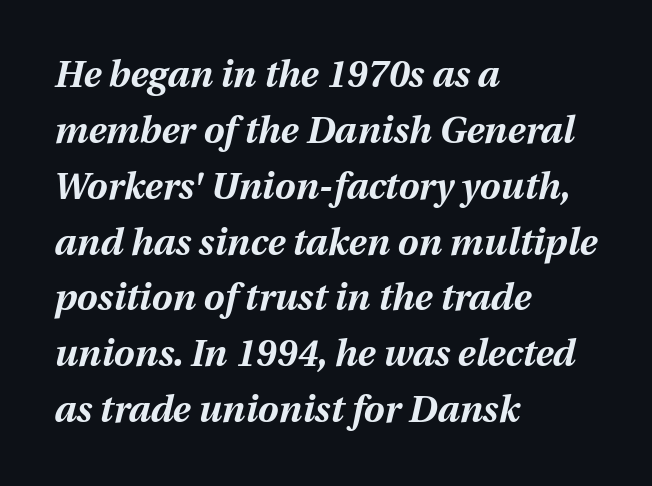
In terms of letterspacing, this is plain default setting. The passage shown is typed in a proportional face where columns would drift. What's the leading like? Ordinary, nothing unusual. Looking at the ascenders, they clearly lean.
